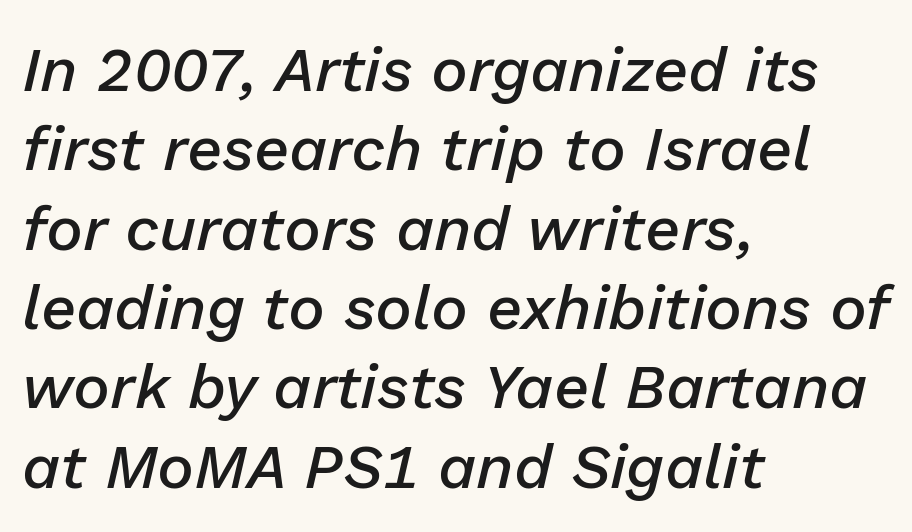
Compared with typical body copy, the letter spacing here is the same. The glyphs look as if they've been sheared to an angle. The rendering anchors every line to the left-hand side. This sample has the flowing, uneven cadence of proportional lettering. The glyphs are unaccompanied by any horizontal stroke below them.
